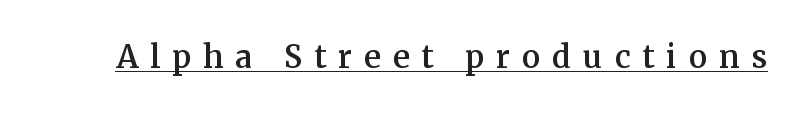
{"serif": "yes", "italic": "no", "bold": "semi", "weight": "semibold", "width": "normal", "stroke_contrast": "medium", "x_height": "medium", "monospaced": "no", "underline": "yes", "letter_spacing": "wide", "letter_spacing_em": 0.39, "glyph_px": 31}
